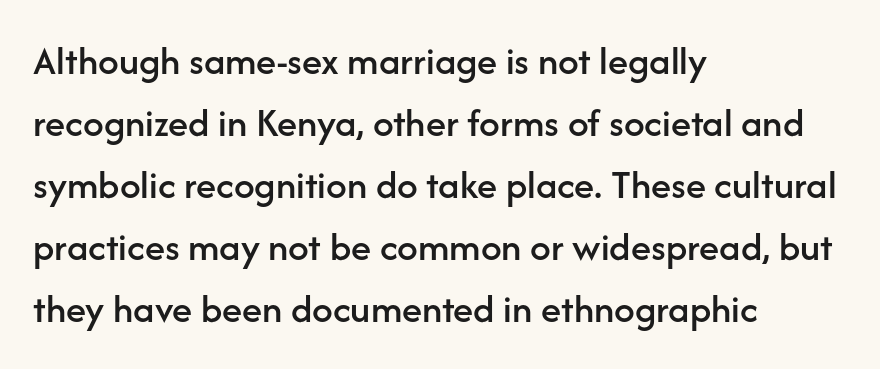
Q: Is the text italic (slanted)? A: No, it is upright.
Q: Is the typeface a serif or a sans-serif typeface? A: Sans-serif.
Q: Is the text underlined? A: No.
Q: How is the paragraph aligned? A: Left-aligned.
Q: Is the spacing between letters normal or unusually wide? A: Normal.
Q: Is the spacing between lines tight, normal or loose? A: Normal.
Q: Width (condensed, normal, or wide)? A: Normal.
Q: Stroke contrast? A: Low.
Q: x-height? A: Medium.
Q: Monospaced? A: No.
